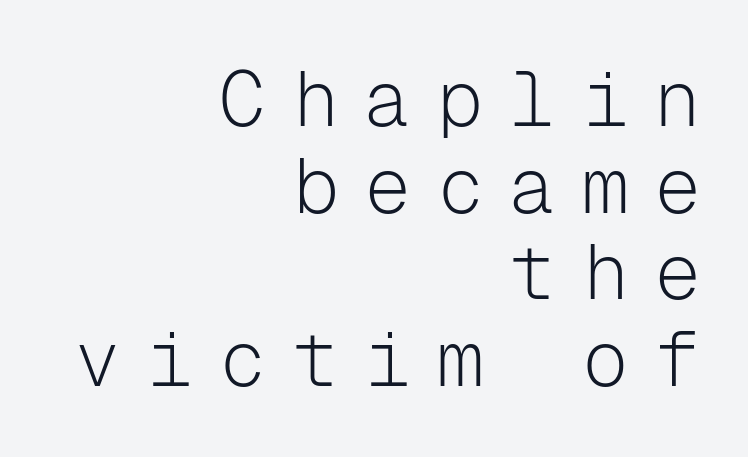
{"serif": "no", "italic": "no", "bold": "no", "weight": "light", "width": "normal", "stroke_contrast": "low", "x_height": "medium", "monospaced": "yes", "underline": "no", "align": "right", "line_spacing": "tight", "line_spacing_ratio": 1.11, "letter_spacing": "wide", "letter_spacing_em": 0.33, "glyph_px": 78}
